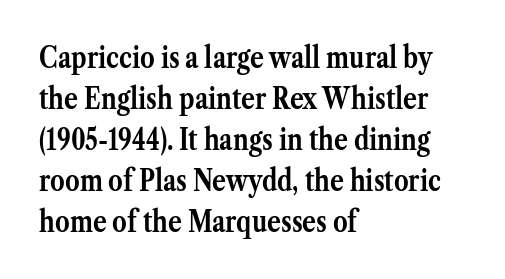
{"serif": "yes", "italic": "no", "bold": "yes", "weight": "semibold", "width": "normal", "stroke_contrast": "medium", "x_height": "medium", "monospaced": "no", "underline": "no", "align": "left", "line_spacing": "normal", "line_spacing_ratio": 1.41, "letter_spacing": "normal", "letter_spacing_em": 0.0, "glyph_px": 29}
